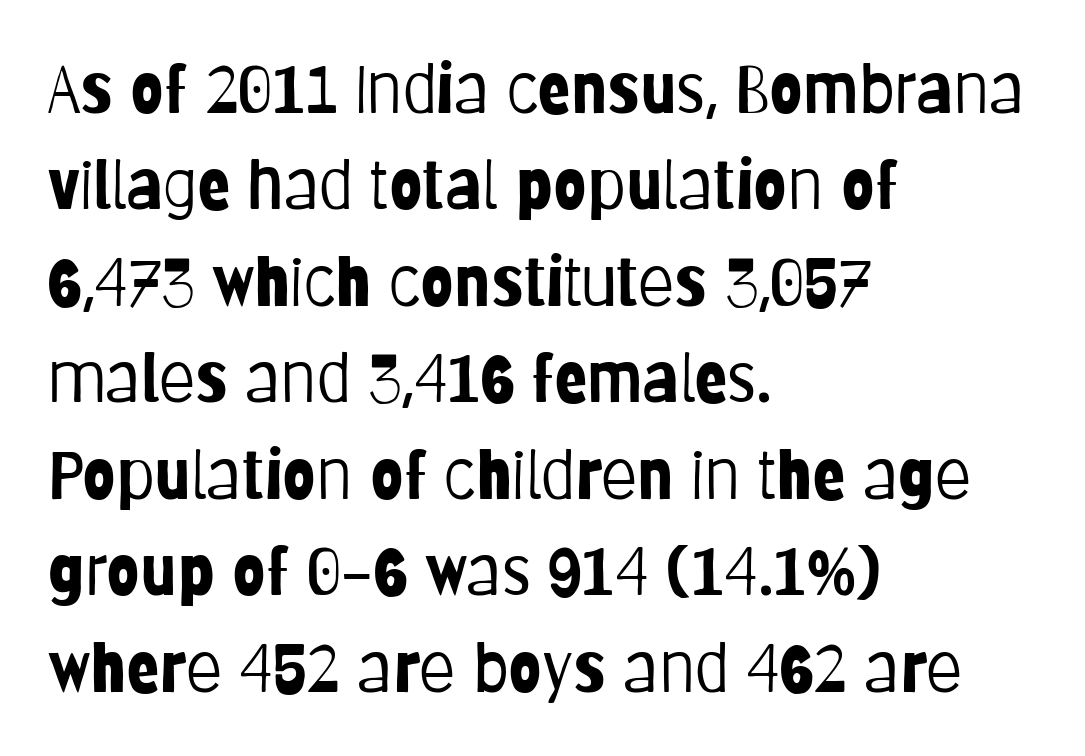
{"serif": "no", "italic": "no", "bold": "no", "weight": "light", "width": "condensed", "stroke_contrast": "low", "x_height": "large", "monospaced": "no", "underline": "no", "align": "left", "line_spacing": "normal", "line_spacing_ratio": 1.44, "letter_spacing": "normal", "letter_spacing_em": 0.0, "glyph_px": 67}
